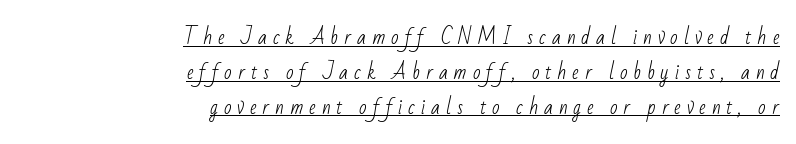
Words appear elongated and porous because spacing is wide. Visually the block forms a straight wall on the right and a jagged coastline on the left. Glance below the letters and you will spot a drawn line. Stems and bowls with no extra thickness — not bold.
